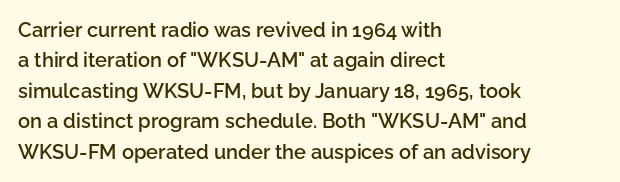
Q: Is the text bold? A: Semi-bold.
Q: Is the text italic (slanted)? A: No, it is upright.
Q: Is the text underlined? A: No.
Q: How is the paragraph aligned? A: Left-aligned.
Q: Is the spacing between letters normal or unusually wide? A: Normal.
Q: Is the spacing between lines tight, normal or loose? A: Normal.
